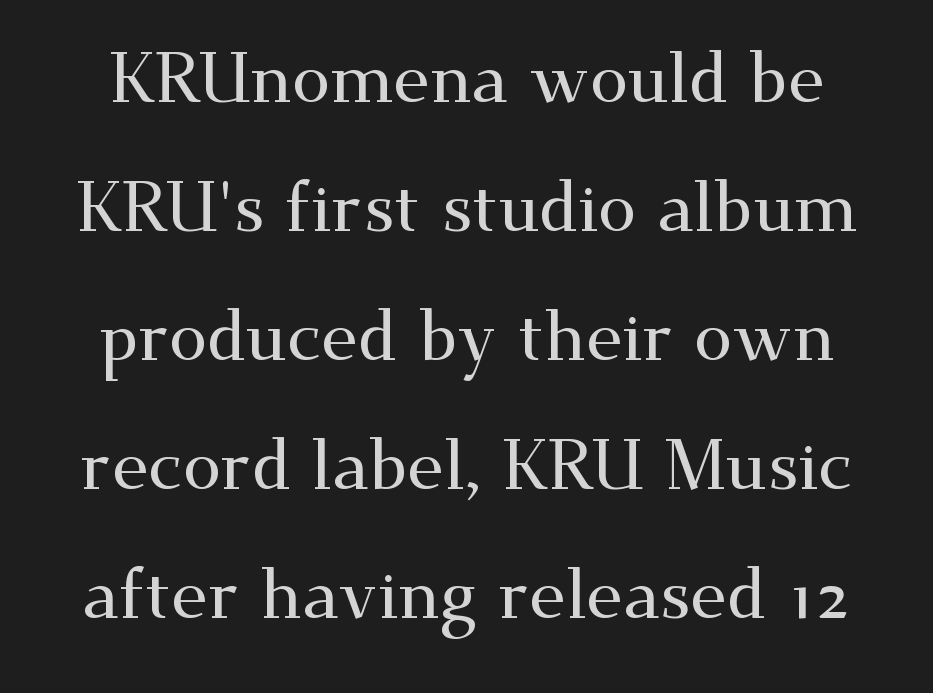
{"serif": "yes", "italic": "no", "width": "wide", "stroke_contrast": "medium", "x_height": "small", "monospaced": "no", "underline": "no", "line_spacing_ratio": 1.87, "letter_spacing": "normal", "letter_spacing_em": 0.0, "glyph_px": 69}
